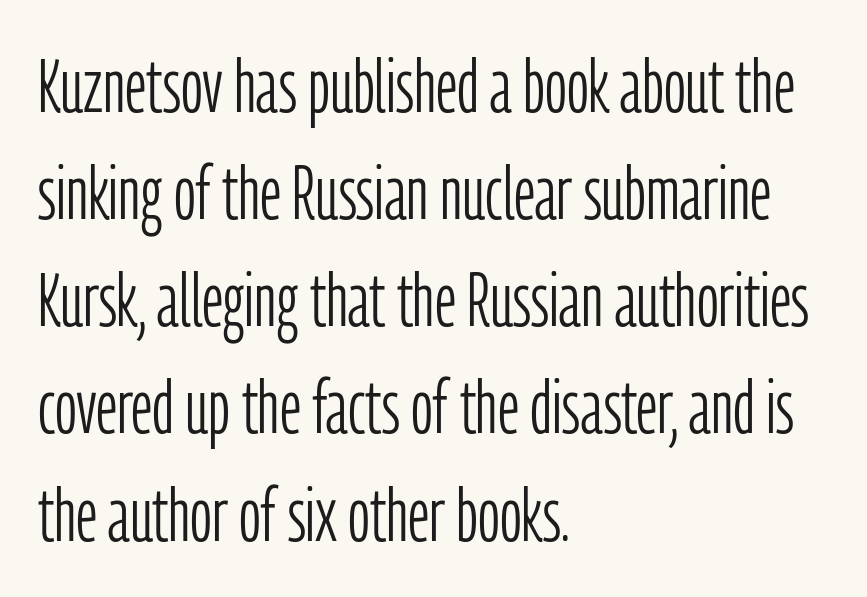
{"serif": "no", "italic": "no", "bold": "no", "weight": "light", "width": "condensed", "stroke_contrast": "low", "x_height": "medium", "monospaced": "no", "underline": "no", "align": "left", "line_spacing": "normal", "line_spacing_ratio": 1.41, "letter_spacing": "normal", "letter_spacing_em": 0.0, "glyph_px": 76}
